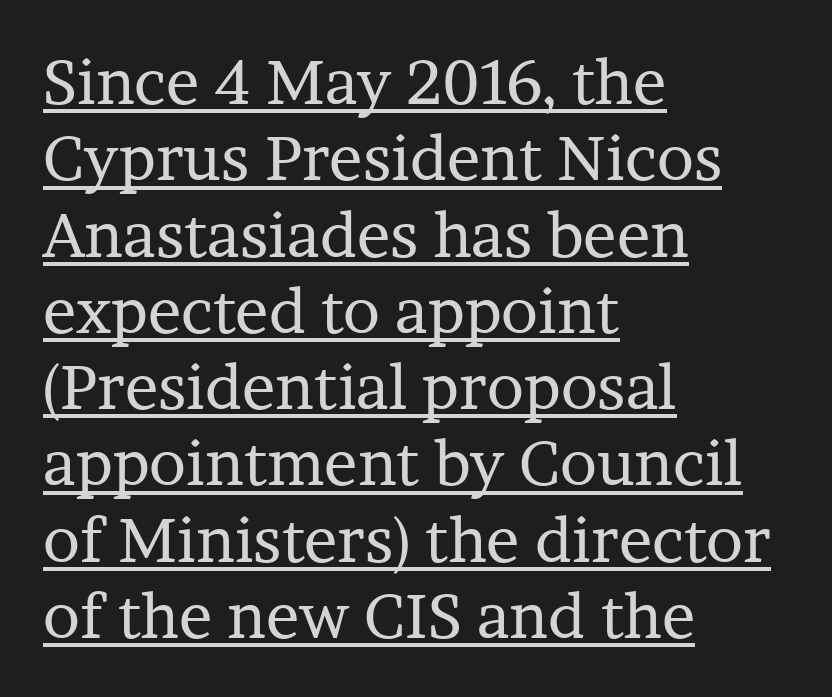
The image shows 62 px regular-weight serif type, upright; set left-aligned, line spacing 1.23x, normal letter spacing, underlined; low stroke contrast and a medium x-height.
